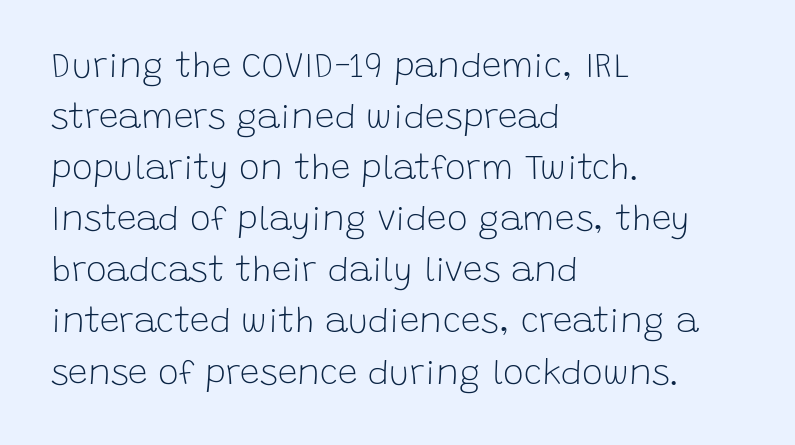
{"serif": "no", "italic": "no", "bold": "no", "weight": "light", "width": "normal", "stroke_contrast": "low", "x_height": "large", "monospaced": "no", "underline": "no", "align": "left", "line_spacing": "normal", "line_spacing_ratio": 1.46, "letter_spacing": "normal", "letter_spacing_em": 0.0, "glyph_px": 35}
